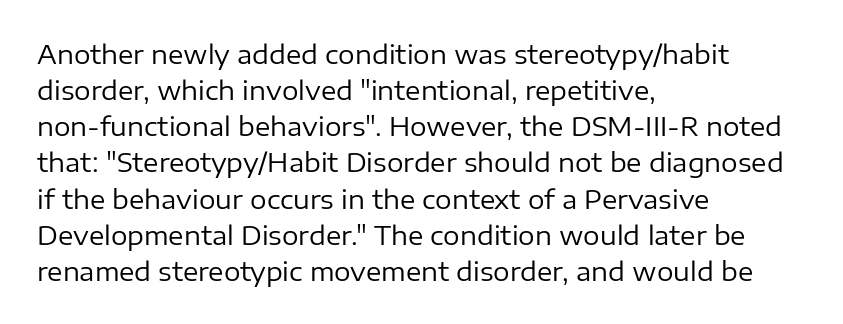
The image shows 26 px text type, upright; set left-aligned, normal line spacing (1.39x), normal letter spacing, not underlined.
